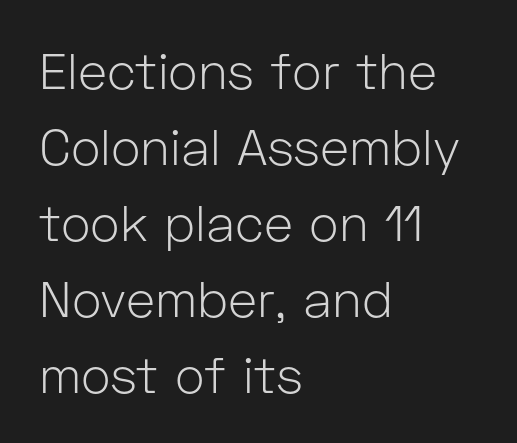
{"serif": "no", "italic": "no", "bold": "no", "weight": "light", "width": "normal", "stroke_contrast": "low", "x_height": "medium", "monospaced": "no", "underline": "no", "align": "left", "line_spacing": "normal", "line_spacing_ratio": 1.52, "letter_spacing": "normal", "letter_spacing_em": 0.0, "glyph_px": 50}
